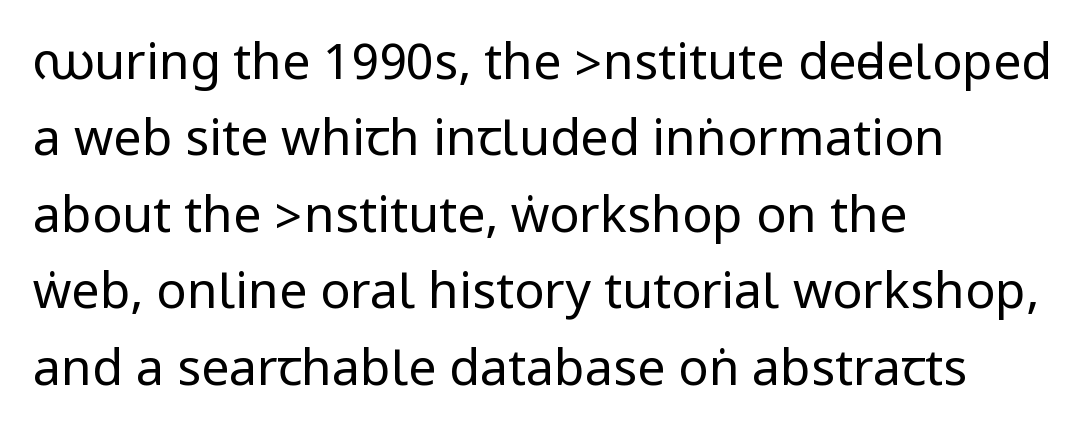
The image shows 50 px regular-weight, condensed sans-serif type, upright; set left-aligned, normal line spacing (1.53x), normal letter spacing, not underlined; low stroke contrast.
